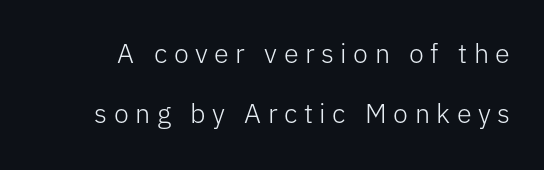
Bare-footed words on every line. The weight tops out at a normal text grade. The type sits square on the baseline with zero lean. In terms of leading, this rendering errs on the spacious side. Inter-character spacing is expanded well beyond the font's built-in metrics.
